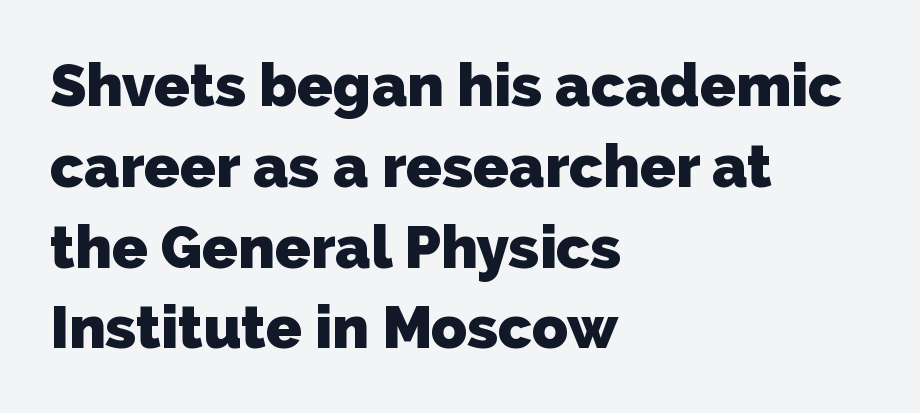
The rendering anchors every line to the left-hand side. A full-strength bold gives these letters their thick strokes. This sample has the flowing, uneven cadence of proportional lettering. The type family on display is of the sans-serif kind. The line-height multiplier appears to be the usual default. The line texture is even and compact thanks to regular tracking.
